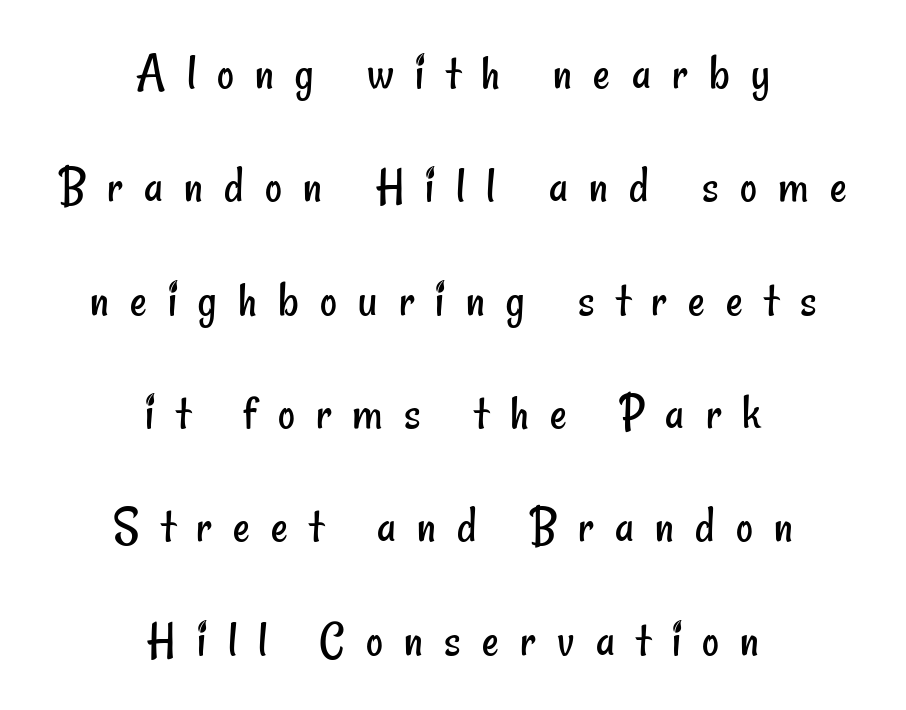
{"serif": "no", "bold": "no", "weight": "regular", "width": "condensed", "stroke_contrast": "low", "x_height": "small", "monospaced": "no", "underline": "no", "align": "center", "line_spacing": "loose", "line_spacing_ratio": 2.18, "letter_spacing": "wide", "letter_spacing_em": 0.41, "glyph_px": 52}
